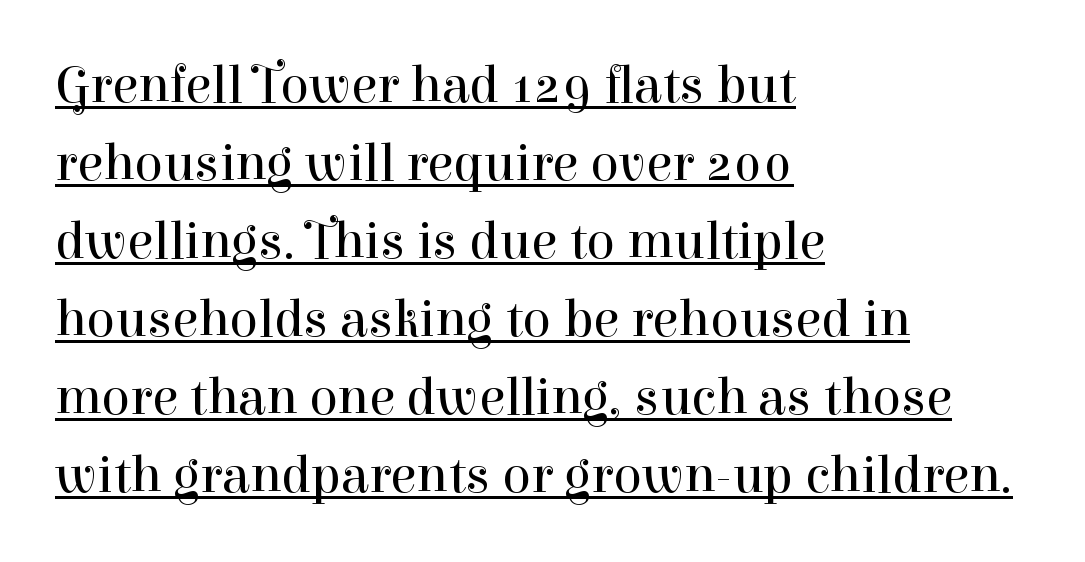
The ragged edge is on the right, which tells us the setting is flush left. The space between consecutive lines is moderate. Serif or sans? Serif — the stroke terminals have little feet. Note the varied advance widths — an 'i' is clearly narrower than an 'm'. Inter-character spacing is left at the font's built-in metrics.
